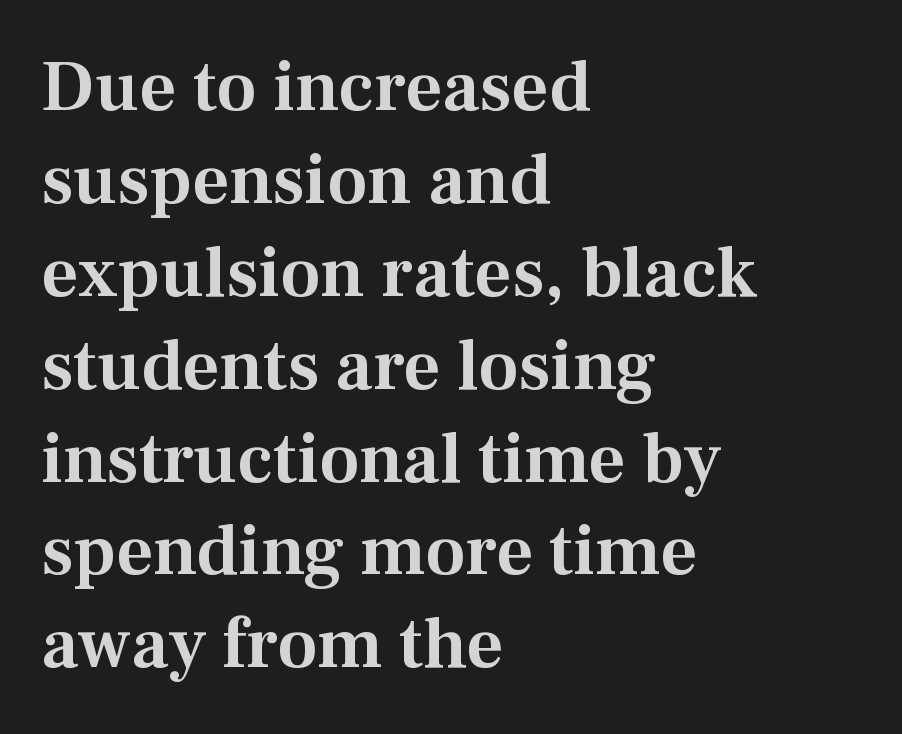
Q: Is the text italic (slanted)? A: No, it is upright.
Q: Is the typeface a serif or a sans-serif typeface? A: Serif.
Q: Is the text underlined? A: No.
Q: How is the paragraph aligned? A: Left-aligned.
Q: Is the spacing between letters normal or unusually wide? A: Normal.
Q: Is the spacing between lines tight, normal or loose? A: Normal.
Q: Width (condensed, normal, or wide)? A: Normal.
Q: Stroke contrast? A: Medium.
Q: x-height? A: Medium.
Q: Monospaced? A: No.
